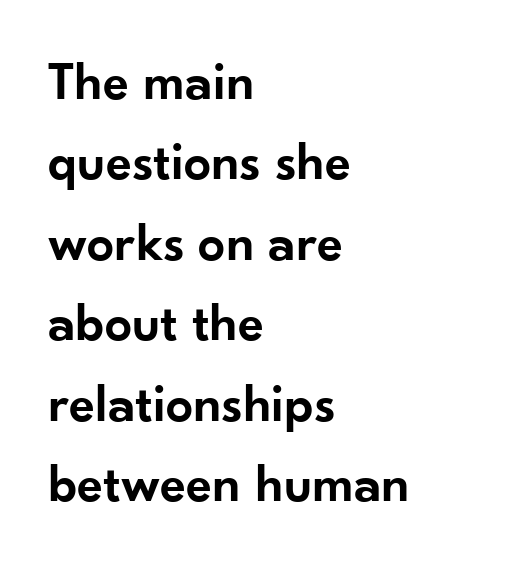
How heavy is the stroke? Medium-heavy — a semibold, shy of bold. Underline: absent. Note the varied advance widths — an 'i' is clearly narrower than an 'm'. Each letter's strokes conclude bluntly, with no projecting serifs. Does extra space separate the letters? No, they use regular spacing.
